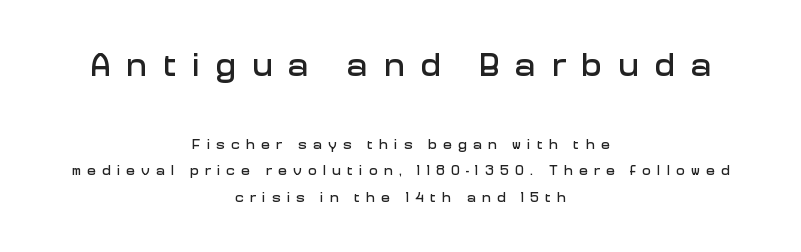
Substantial extra tracking has been applied to these lines. Notice how the stems are strictly vertical — no italics here. Each line is balanced around a shared central axis. These two chunks differ in scale, with the top chunk taking the larger measure. No feet cap the strokes, marking this as sans-serif type. Here the designer chose a conventional face with non-uniform glyph widths.
